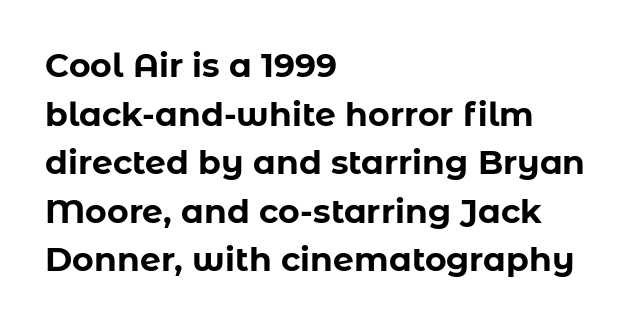
Q: Is the text bold? A: Yes.
Q: Is the text italic (slanted)? A: No, it is upright.
Q: Is the typeface a serif or a sans-serif typeface? A: Sans-serif.
Q: Is the text underlined? A: No.
Q: How is the paragraph aligned? A: Left-aligned.
Q: Is the spacing between letters normal or unusually wide? A: Normal.
Q: Is the spacing between lines tight, normal or loose? A: Normal.
Q: Width (condensed, normal, or wide)? A: Normal.
Q: Stroke contrast? A: Low.
Q: x-height? A: Medium.
Q: Monospaced? A: No.
